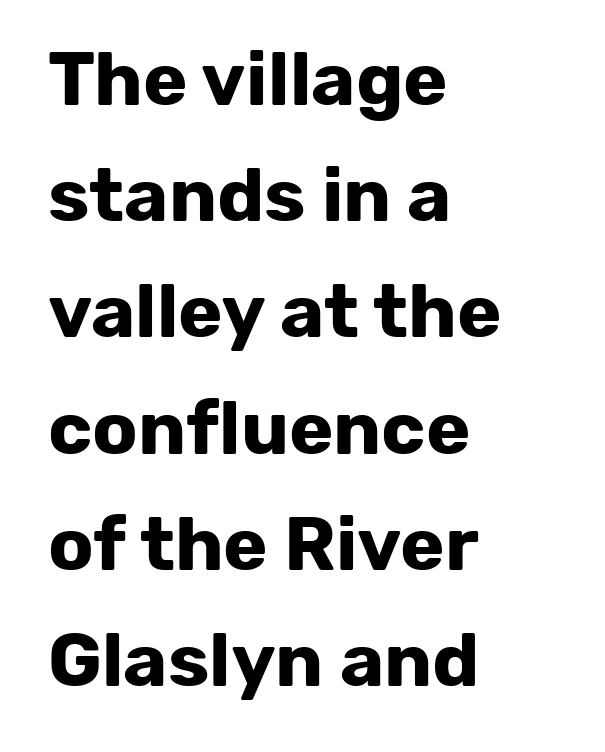
Q: Is the text bold? A: Yes.
Q: Is the text italic (slanted)? A: No, it is upright.
Q: Is the typeface a serif or a sans-serif typeface? A: Sans-serif.
Q: Is the text underlined? A: No.
Q: How is the paragraph aligned? A: Left-aligned.
Q: Is the spacing between letters normal or unusually wide? A: Normal.
Q: Is the spacing between lines tight, normal or loose? A: Normal.
Q: Width (condensed, normal, or wide)? A: Normal.
Q: Stroke contrast? A: Low.
Q: x-height? A: Medium.
Q: Monospaced? A: No.
